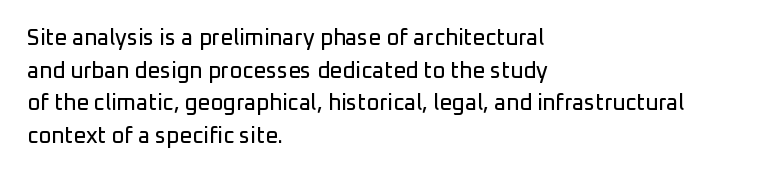
Q: Is the text italic (slanted)? A: No, it is upright.
Q: Is the text underlined? A: No.
Q: How is the paragraph aligned? A: Left-aligned.
Q: Is the spacing between letters normal or unusually wide? A: Normal.
Q: Is the spacing between lines tight, normal or loose? A: Normal.
